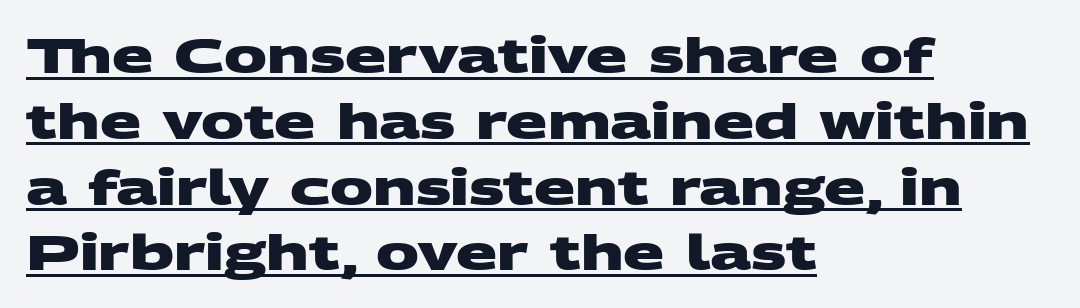
{"serif": "no", "bold": "yes", "weight": "heavy", "width": "wide", "stroke_contrast": "medium", "x_height": "large", "monospaced": "no", "underline": "yes", "align": "left", "line_spacing": "normal", "line_spacing_ratio": 1.37, "letter_spacing": "normal", "letter_spacing_em": 0.0, "glyph_px": 48}
